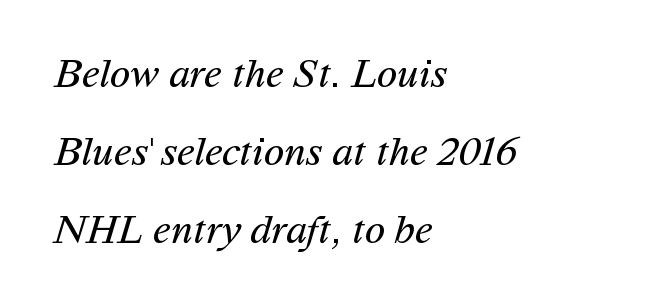
{"serif": "no", "bold": "no", "weight": "regular", "width": "normal", "stroke_contrast": "medium", "x_height": "medium", "monospaced": "no", "underline": "no", "align": "left", "line_spacing_ratio": 1.86, "letter_spacing": "normal", "letter_spacing_em": 0.0, "glyph_px": 42}
